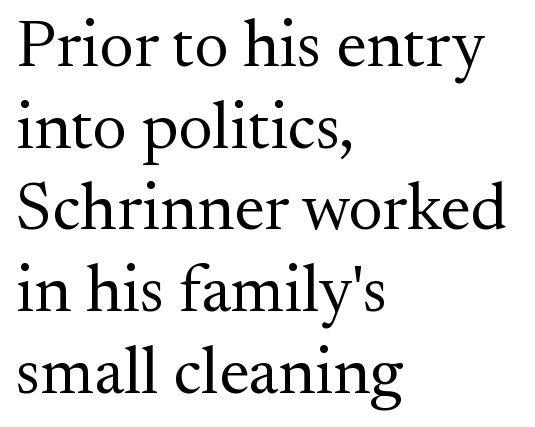
Q: Is the text bold? A: No.
Q: Is the text italic (slanted)? A: No, it is upright.
Q: Is the typeface a serif or a sans-serif typeface? A: Serif.
Q: Is the text underlined? A: No.
Q: How is the paragraph aligned? A: Left-aligned.
Q: Is the spacing between letters normal or unusually wide? A: Normal.
Q: Width (condensed, normal, or wide)? A: Normal.
Q: Stroke contrast? A: Medium.
Q: x-height? A: Small.
Q: Monospaced? A: No.
